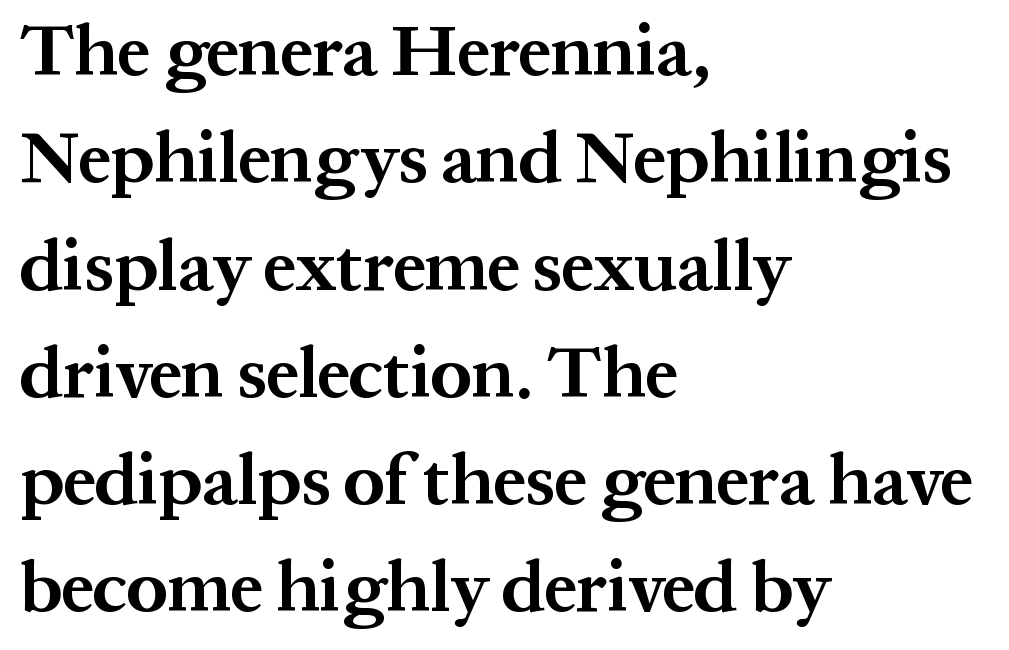
The image shows 72 px bold serif type, upright; set left-aligned, normal line spacing (1.49x), normal letter spacing, not underlined; medium stroke contrast and a medium x-height.
